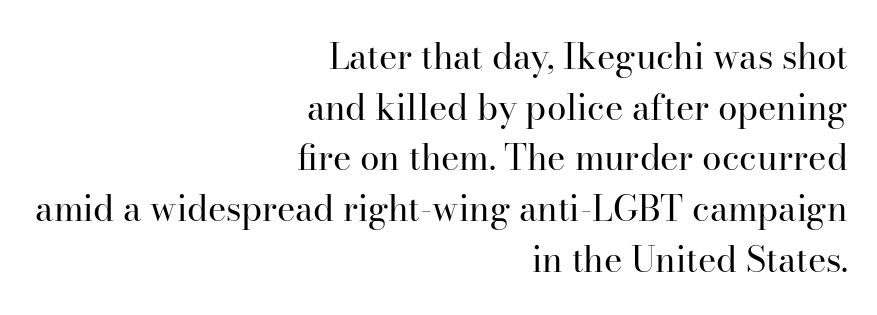
{"serif": "yes", "italic": "no", "bold": "no", "weight": "regular", "width": "normal", "stroke_contrast": "high", "x_height": "small", "monospaced": "no", "underline": "no", "align": "right", "line_spacing": "normal", "line_spacing_ratio": 1.45, "letter_spacing": "normal", "letter_spacing_em": 0.0, "glyph_px": 35}
